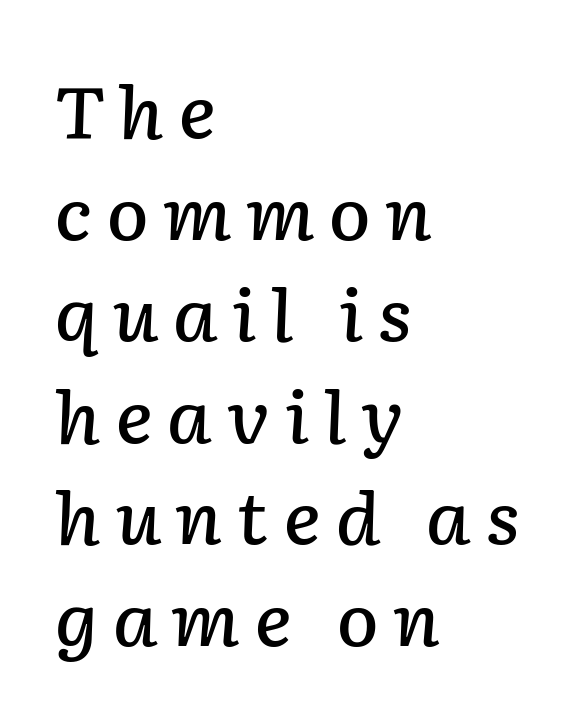
Typeset ragged right — the left edge is the straight one. Characters are canted at an angle relative to the baseline's perpendicular. Think of a printed novel: that variable character pitch is what you see here. Stems and bowls a touch heavier than normal — semibold. Vertically, the passage feels balanced, rows spaced as you'd expect.
